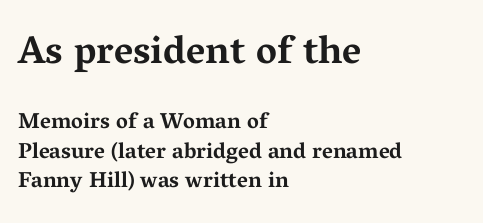
{"serif": "yes", "italic": "no", "bold": "yes", "weight": "bold", "width": "wide", "stroke_contrast": "medium", "x_height": "medium", "monospaced": "no", "underline": "no", "align": "left", "line_spacing": "normal", "line_spacing_ratio": 1.35, "letter_spacing": "normal", "letter_spacing_em": 0.0, "larger_block": "first", "size_ratio": 1.77, "glyph_px": 39}
